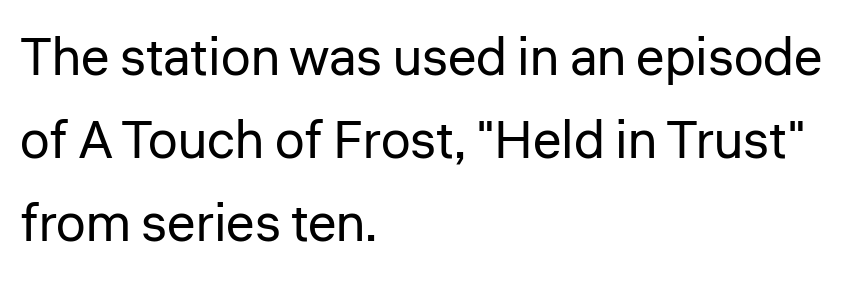
Q: Is the text bold? A: No.
Q: Is the text italic (slanted)? A: No, it is upright.
Q: Is the typeface a serif or a sans-serif typeface? A: Sans-serif.
Q: Is the text underlined? A: No.
Q: How is the paragraph aligned? A: Left-aligned.
Q: Is the spacing between letters normal or unusually wide? A: Normal.
Q: Is the spacing between lines tight, normal or loose? A: Normal.
Q: Width (condensed, normal, or wide)? A: Normal.
Q: Stroke contrast? A: Low.
Q: x-height? A: Medium.
Q: Monospaced? A: No.
